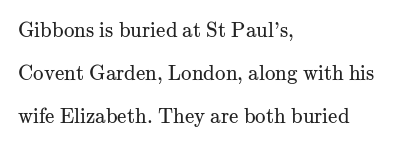
The image shows 21 px text type, upright; set left-aligned, loose line spacing (2.05x), normal letter spacing, not underlined.
